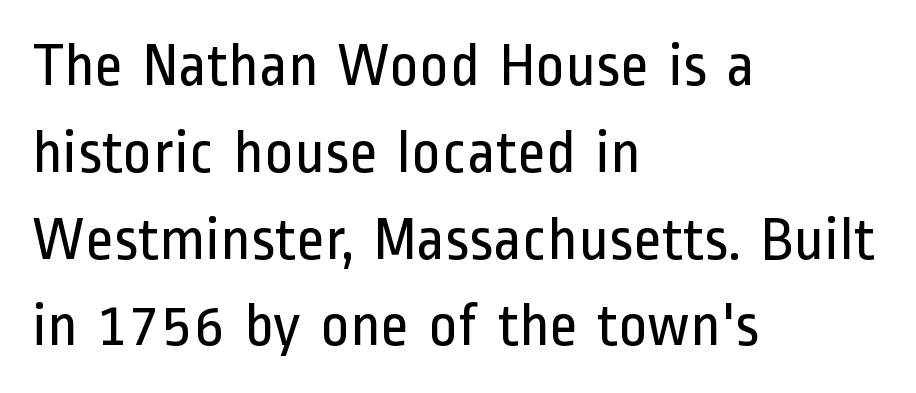
The compositor pushed each line to the left boundary. The glyphs in this specimen are sans serif. Proportional: the letters do not fall into vertical columns. Rendered with straight, roman letterforms. The space directly below the letters is spotless.
